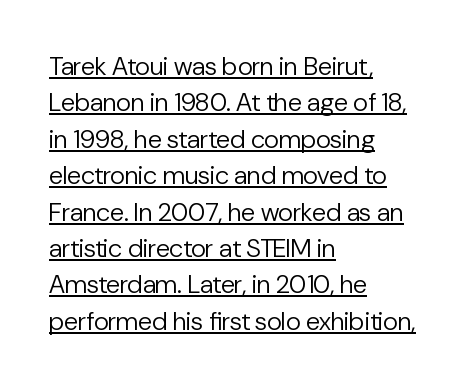
The image shows 26 px text type, upright; set left-aligned, normal line spacing (1.4x), normal letter spacing, underlined.
